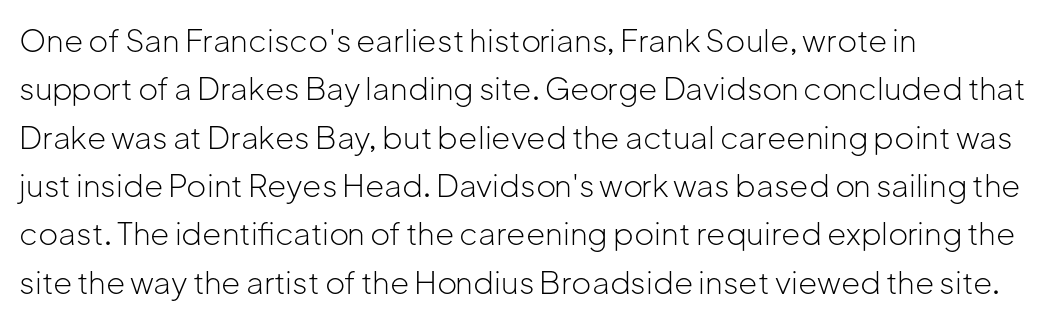
Q: Is the text bold? A: No.
Q: Is the text italic (slanted)? A: No, it is upright.
Q: Is the typeface a serif or a sans-serif typeface? A: Sans-serif.
Q: Is the text underlined? A: No.
Q: How is the paragraph aligned? A: Left-aligned.
Q: Is the spacing between letters normal or unusually wide? A: Normal.
Q: Is the spacing between lines tight, normal or loose? A: Normal.
Q: Width (condensed, normal, or wide)? A: Normal.
Q: Stroke contrast? A: Low.
Q: x-height? A: Medium.
Q: Monospaced? A: No.
